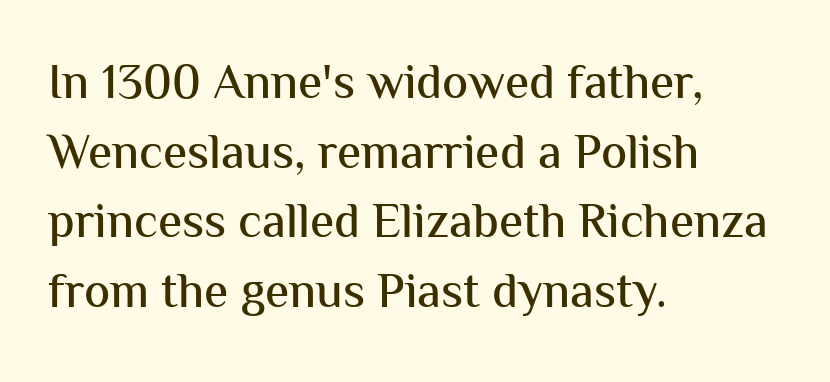
{"serif": "no", "italic": "no", "width": "normal", "stroke_contrast": "medium", "x_height": "medium", "monospaced": "no", "underline": "no", "align": "left", "line_spacing": "normal", "line_spacing_ratio": 1.42, "letter_spacing": "normal", "letter_spacing_em": 0.0, "glyph_px": 49}
